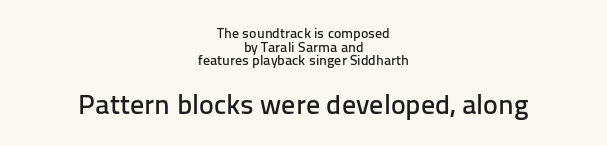
{"serif": "no", "italic": "no", "width": "normal", "stroke_contrast": "low", "x_height": "medium", "monospaced": "no", "underline": "no", "align": "center", "line_spacing": "tight", "line_spacing_ratio": 0.97, "letter_spacing": "normal", "letter_spacing_em": 0.0, "larger_block": "second", "size_ratio": 2.0, "glyph_px": 28}
